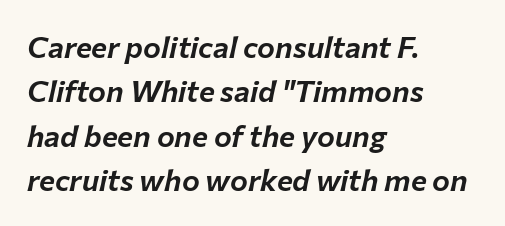
Q: Is the text italic (slanted)? A: Yes, it leans right by about 12 degrees.
Q: Is the text underlined? A: No.
Q: How is the paragraph aligned? A: Left-aligned.
Q: Is the spacing between letters normal or unusually wide? A: Normal.
Q: Is the spacing between lines tight, normal or loose? A: Normal.
Q: Width (condensed, normal, or wide)? A: Normal.
Q: Stroke contrast? A: Low.
Q: x-height? A: Medium.
Q: Monospaced? A: No.
